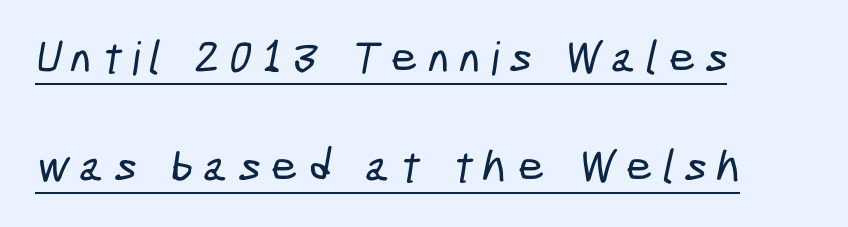
{"serif": "no", "width": "condensed", "stroke_contrast": "low", "x_height": "medium", "monospaced": "no", "underline": "yes", "align": "left", "line_spacing": "loose", "line_spacing_ratio": 2.38, "letter_spacing": "wide", "letter_spacing_em": 0.23, "glyph_px": 46}
